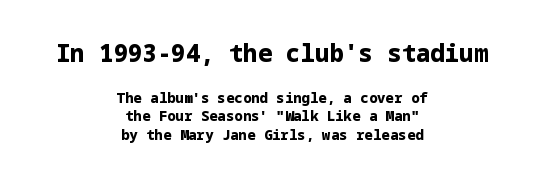
{"italic": "no", "bold": "yes", "underline": "no", "align": "center", "line_spacing": "normal", "line_spacing_ratio": 1.35, "letter_spacing": "normal", "letter_spacing_em": 0.0, "larger_block": "first", "size_ratio": 1.71, "glyph_px": 24}
